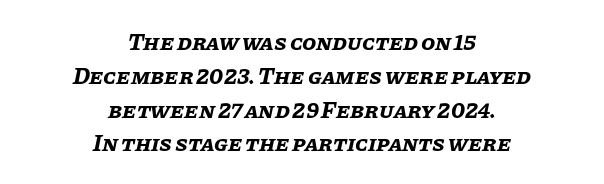
Q: Is the text bold? A: Yes.
Q: Is the text italic (slanted)? A: Yes, it leans right by about 11 degrees.
Q: Is the text underlined? A: No.
Q: How is the paragraph aligned? A: Centered.
Q: Is the spacing between letters normal or unusually wide? A: Normal.
Q: Is the spacing between lines tight, normal or loose? A: Normal.
